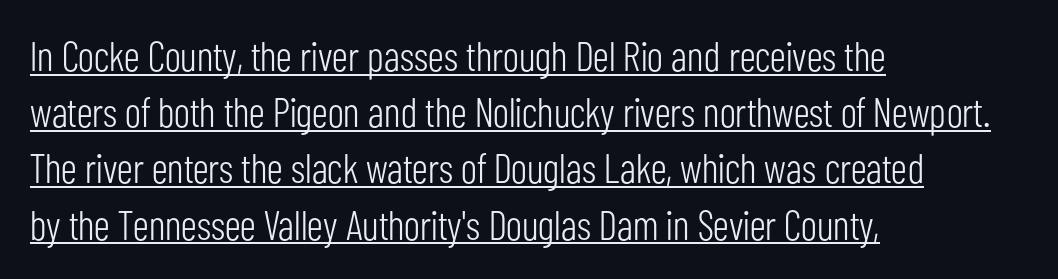
The image shows 41 px light, condensed sans-serif type, upright; set left-aligned, normal line spacing (1.37x), normal letter spacing, underlined; low stroke contrast and a medium x-height.
